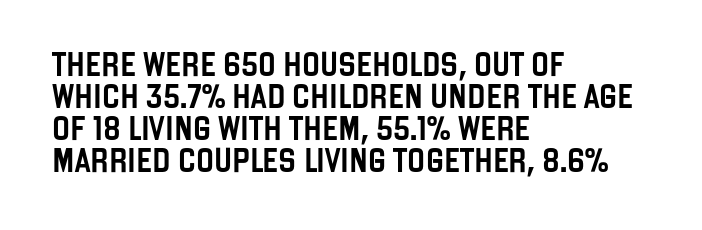
No italicization has been applied; the sample stays upright. The vertical gap from one line to the next is medium. Standard letterfit; no display-style spreading of the glyphs. The passage is arranged the way most books set body copy — flush left. Rule under the text: the space is simply empty.
